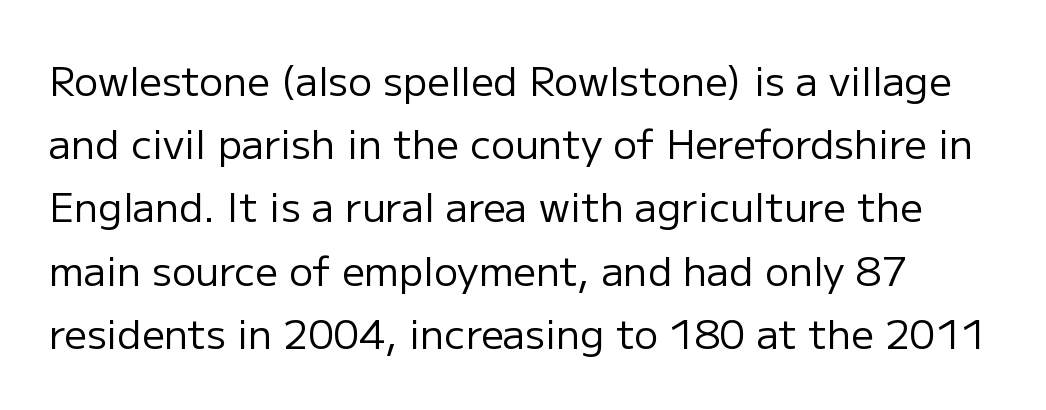
Regular leading. Each row of text sits above clean, open space. Each stroke keeps to a modest, everyday thickness or less. The rendering uses natural spacing where letterforms have individual widths. This sample uses an upright cut, with every glyph sitting square on the baseline. Short note: letters normally spaced.
